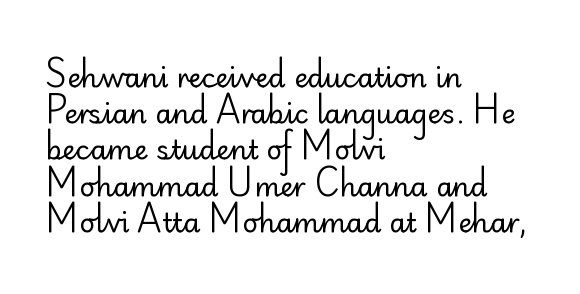
Q: Is the text bold? A: No.
Q: Is the text italic (slanted)? A: No, it is upright.
Q: Is the text underlined? A: No.
Q: How is the paragraph aligned? A: Left-aligned.
Q: Is the spacing between letters normal or unusually wide? A: Normal.
Q: Is the spacing between lines tight, normal or loose? A: Normal.
